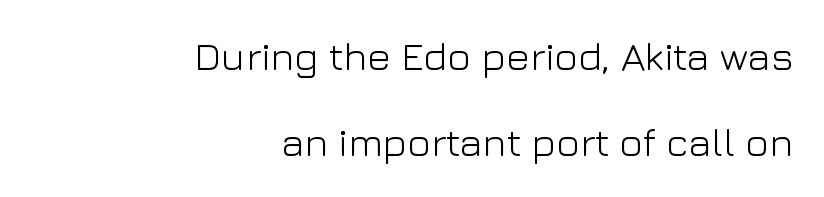
{"serif": "no", "italic": "no", "bold": "no", "weight": "light", "width": "normal", "stroke_contrast": "low", "x_height": "medium", "monospaced": "no", "underline": "no", "align": "right", "line_spacing": "loose", "line_spacing_ratio": 2.16, "letter_spacing": "normal", "letter_spacing_em": 0.0, "glyph_px": 40}
